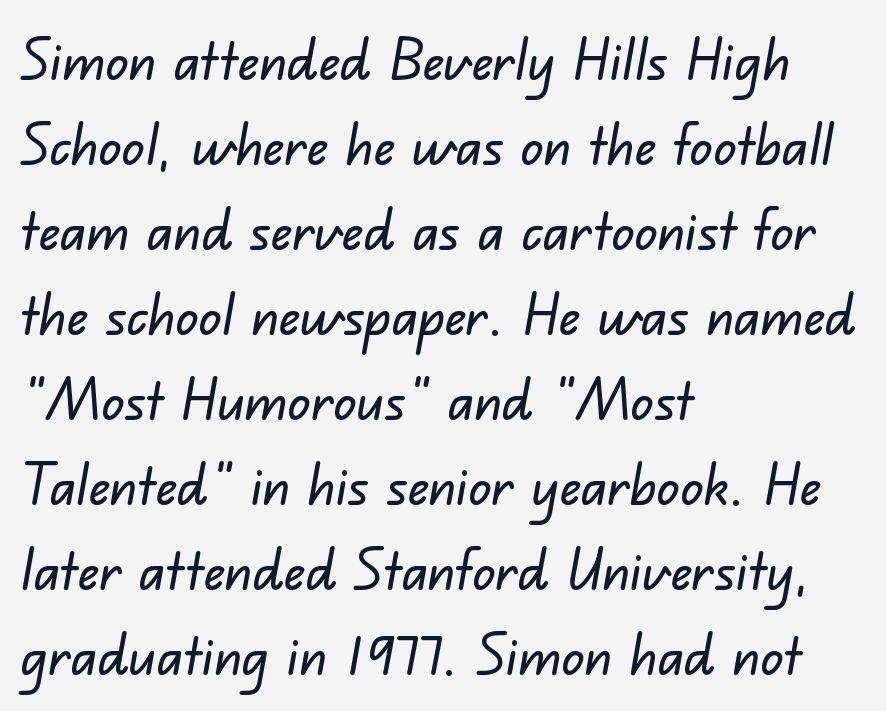
{"serif": "no", "width": "normal", "stroke_contrast": "low", "x_height": "small", "monospaced": "no", "underline": "no", "align": "left", "line_spacing": "normal", "line_spacing_ratio": 1.49, "letter_spacing": "normal", "letter_spacing_em": 0.0, "glyph_px": 57}
